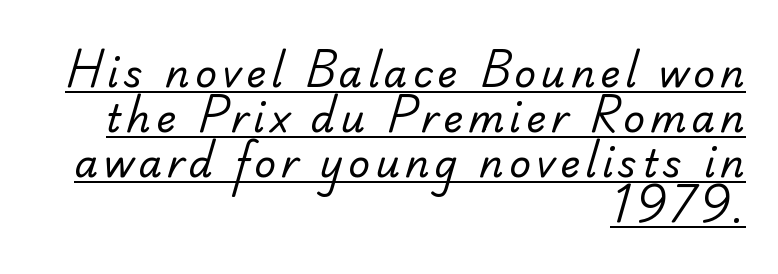
Beneath each row of characters lies a ruled line. These lines are rendered in a variable-pitch font. Short and long lines alike share a common ending point at right. Letterform terminals end in serifs throughout the passage. The characters are drawn with everyday or finer stroke widths.
